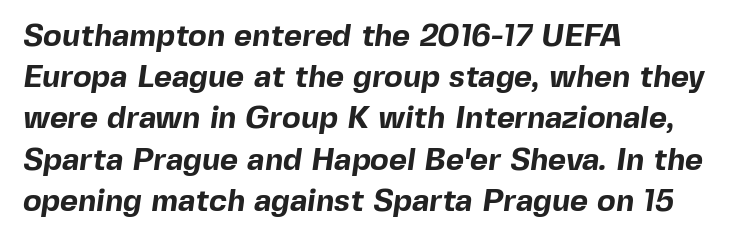
Q: Is the text bold? A: Yes.
Q: Is the typeface a serif or a sans-serif typeface? A: Sans-serif.
Q: Is the text underlined? A: No.
Q: How is the paragraph aligned? A: Left-aligned.
Q: Is the spacing between letters normal or unusually wide? A: Normal.
Q: Is the spacing between lines tight, normal or loose? A: Normal.
Q: Width (condensed, normal, or wide)? A: Normal.
Q: x-height? A: Medium.
Q: Monospaced? A: No.
